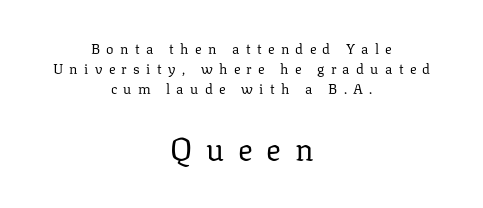
{"serif": "yes", "italic": "no", "bold": "no", "weight": "regular", "width": "normal", "stroke_contrast": "low", "x_height": "medium", "monospaced": "no", "underline": "no", "align": "center", "line_spacing": "normal", "line_spacing_ratio": 1.44, "letter_spacing": "wide", "letter_spacing_em": 0.45, "larger_block": "second", "size_ratio": 2.21, "glyph_px": 31}
